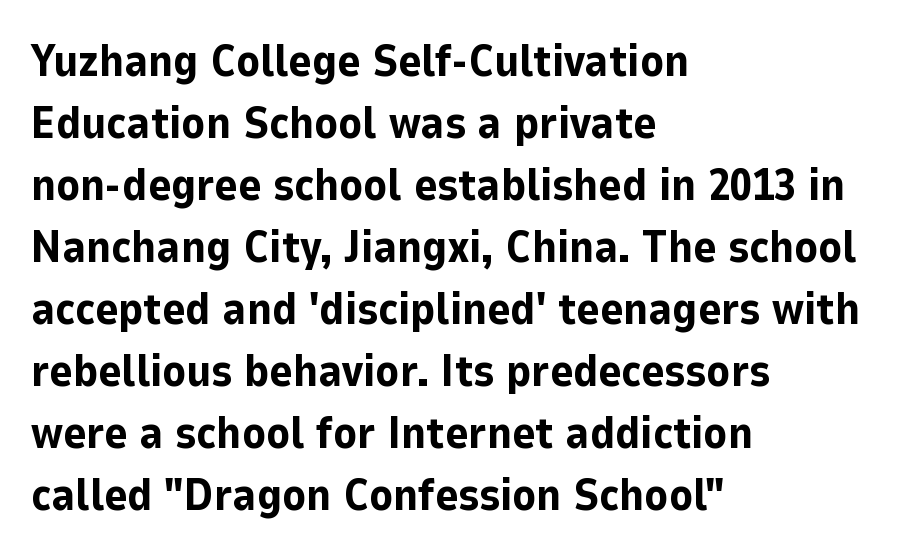
Q: Is the text bold? A: Yes.
Q: Is the text italic (slanted)? A: No, it is upright.
Q: Is the typeface a serif or a sans-serif typeface? A: Sans-serif.
Q: Is the text underlined? A: No.
Q: How is the paragraph aligned? A: Left-aligned.
Q: Is the spacing between letters normal or unusually wide? A: Normal.
Q: Is the spacing between lines tight, normal or loose? A: Normal.
Q: Width (condensed, normal, or wide)? A: Normal.
Q: Stroke contrast? A: Low.
Q: x-height? A: Medium.
Q: Monospaced? A: No.
